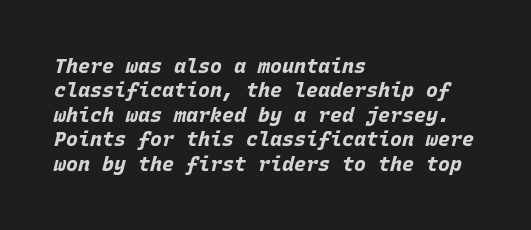
The image shows 20 px bold type, italic (leaning right); set left-aligned, line spacing 1.22x, normal letter spacing, not underlined.
